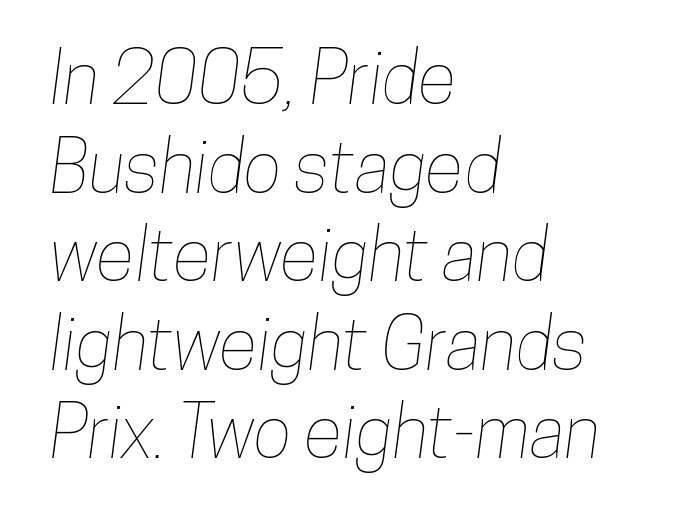
{"width": "condensed", "stroke_contrast": "low", "x_height": "medium", "monospaced": "no", "underline": "no", "align": "left", "line_spacing_ratio": 1.23, "letter_spacing": "normal", "letter_spacing_em": 0.0, "glyph_px": 72}
